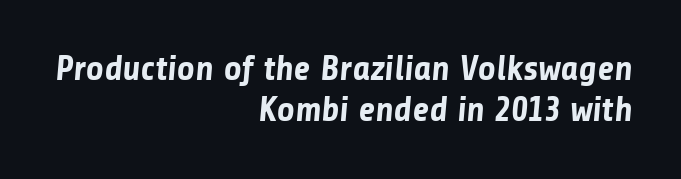
The image shows 35 px bold sans-serif type; set right-aligned, line spacing 1.16x, normal letter spacing, not underlined; low stroke contrast and a medium x-height.
